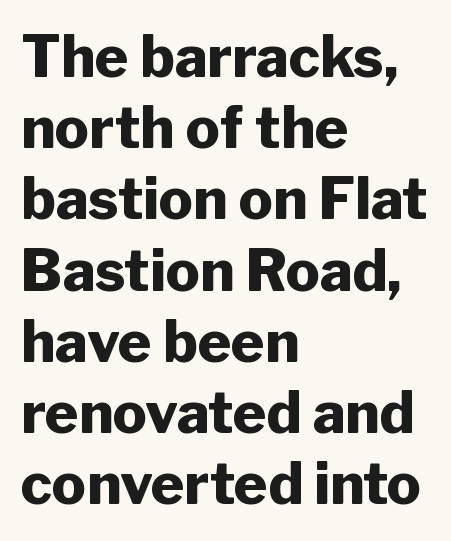
{"serif": "no", "italic": "no", "bold": "yes", "weight": "heavy", "width": "normal", "stroke_contrast": "low", "x_height": "medium", "monospaced": "no", "underline": "no", "align": "left", "line_spacing": "normal", "line_spacing_ratio": 1.25, "letter_spacing": "normal", "letter_spacing_em": 0.0, "glyph_px": 57}
